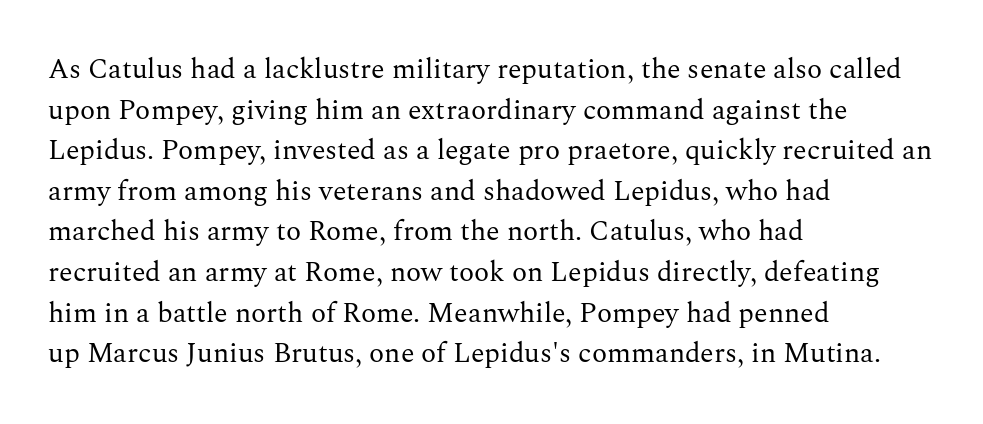
{"serif": "yes", "italic": "no", "bold": "no", "weight": "regular", "width": "normal", "stroke_contrast": "medium", "x_height": "medium", "monospaced": "no", "underline": "no", "align": "left", "line_spacing": "normal", "line_spacing_ratio": 1.45, "letter_spacing": "normal", "letter_spacing_em": 0.0, "glyph_px": 28}
